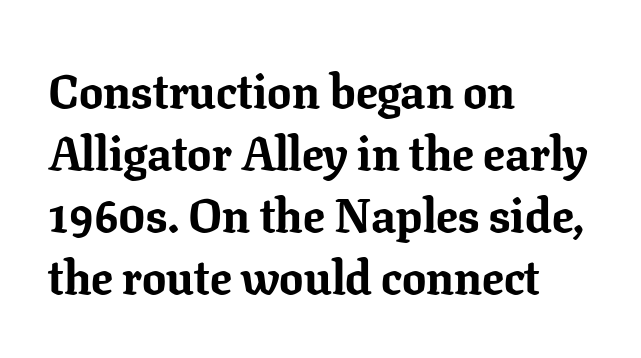
Q: Is the text bold? A: Yes.
Q: Is the text italic (slanted)? A: No, it is upright.
Q: Is the typeface a serif or a sans-serif typeface? A: Serif.
Q: Is the text underlined? A: No.
Q: How is the paragraph aligned? A: Left-aligned.
Q: Is the spacing between letters normal or unusually wide? A: Normal.
Q: Is the spacing between lines tight, normal or loose? A: Normal.
Q: Width (condensed, normal, or wide)? A: Normal.
Q: Stroke contrast? A: Low.
Q: x-height? A: Medium.
Q: Monospaced? A: No.
